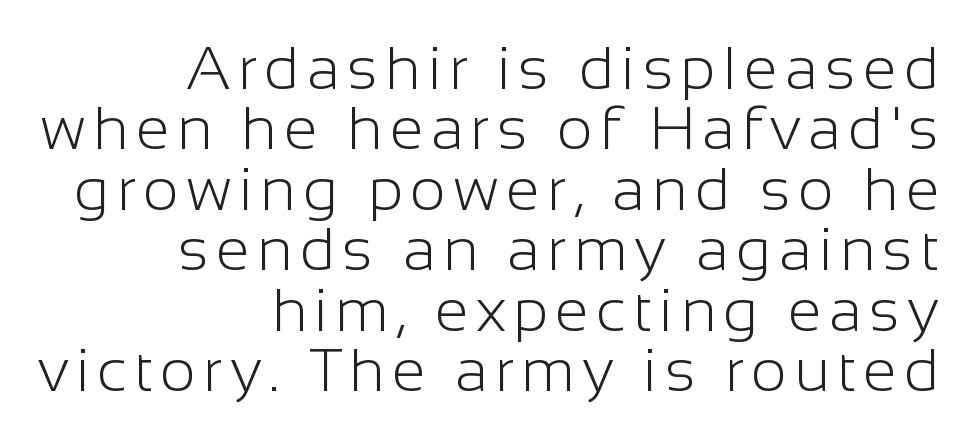
{"serif": "no", "italic": "no", "bold": "no", "weight": "light", "width": "normal", "stroke_contrast": "low", "x_height": "medium", "monospaced": "no", "underline": "no", "align": "right", "line_spacing": "tight", "line_spacing_ratio": 0.99, "glyph_px": 61}
